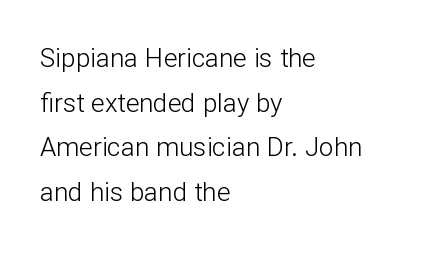
Think standard paragraph weight, or any step lighter than that. Letters rest on an invisible, unmarked baseline. The compositor pushed each line to the left boundary. Ascenders rise straight up at ninety degrees. The gaps between neighbouring characters are ordinary and unremarkable.
